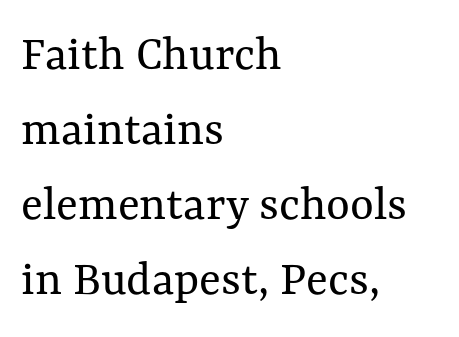
{"italic": "no", "bold": "no", "weight": "regular", "width": "normal", "stroke_contrast": "medium", "x_height": "medium", "monospaced": "no", "underline": "no", "align": "left", "line_spacing": "normal", "line_spacing_ratio": 1.47, "letter_spacing": "normal", "letter_spacing_em": 0.0, "glyph_px": 51}
